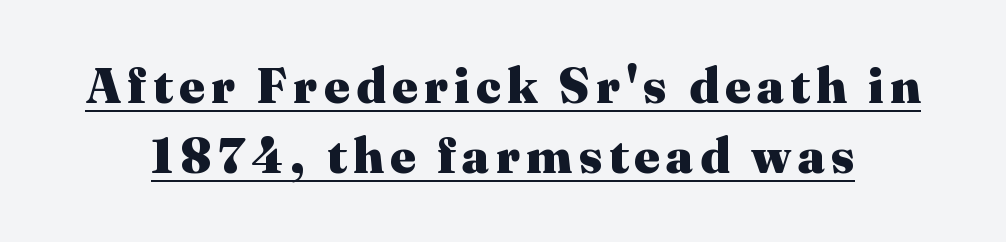
The image shows 49 px heavy serif type, upright; set normal line spacing (1.43x), underlined; medium stroke contrast and a medium x-height.
